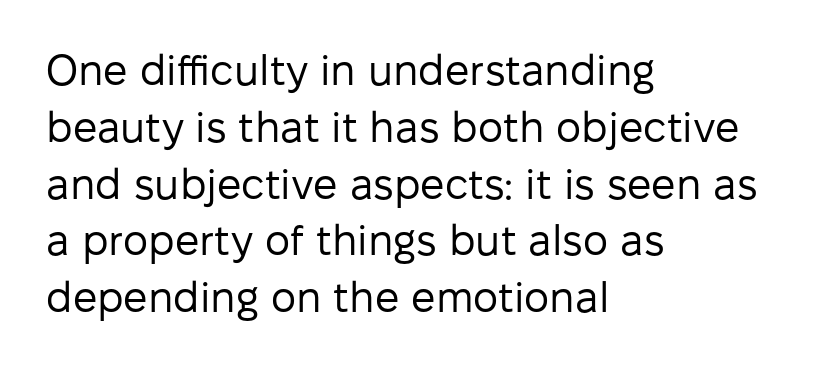
{"serif": "no", "italic": "no", "bold": "no", "weight": "regular", "width": "normal", "stroke_contrast": "low", "x_height": "medium", "monospaced": "no", "underline": "no", "align": "left", "line_spacing": "normal", "line_spacing_ratio": 1.32, "letter_spacing": "normal", "letter_spacing_em": 0.0, "glyph_px": 43}
